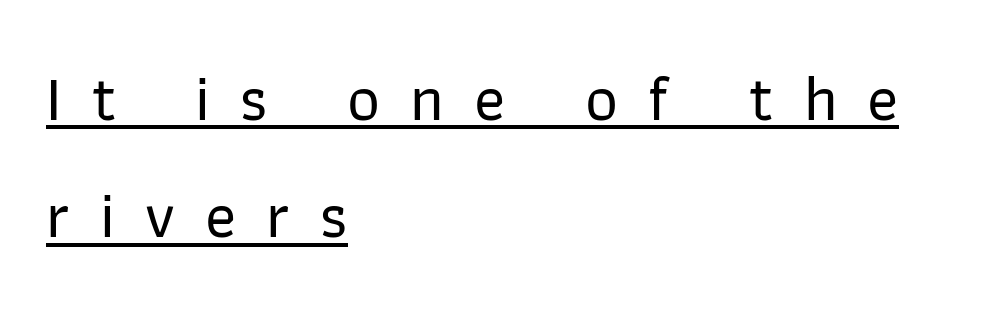
{"serif": "no", "italic": "no", "width": "normal", "stroke_contrast": "low", "x_height": "medium", "monospaced": "no", "underline": "yes", "align": "left", "line_spacing_ratio": 1.83, "letter_spacing": "wide", "letter_spacing_em": 0.47, "glyph_px": 64}
